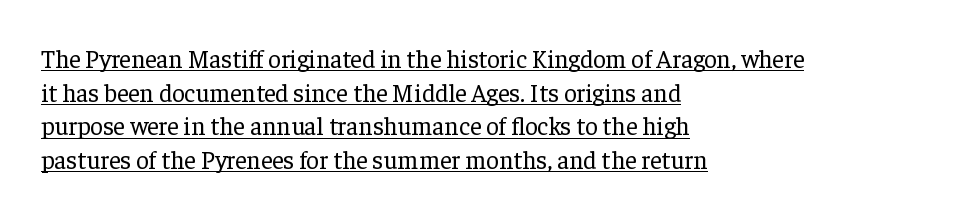
Honestly, the row spacing looks completely unremarkable. In designer terms, the underline attribute is active on this setting. You can tell it's not italic because the verticals are truly vertical. A classic flush-left, rag-right setting is used for this passage. The type is set solid horizontally, with unmodified tracking.
